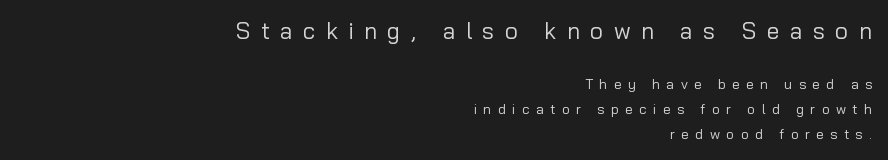
This rendering uses right alignment, leaving the left contour irregular. Counters stay open thanks to moderate or lighter strokes. Does the bottom block carry the larger type? No, the top block does. Posture: straight, roman, zero tilt. Glyph-to-glyph distance is far greater than everyday printed text. A clean baseline with only descenders dipping below it.
